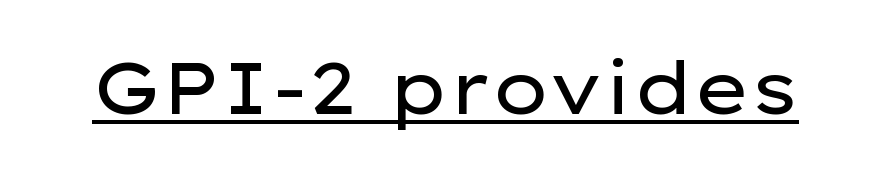
Q: Is the text bold? A: No.
Q: Is the text italic (slanted)? A: No, it is upright.
Q: Is the typeface a serif or a sans-serif typeface? A: Sans-serif.
Q: Is the text underlined? A: Yes.
Q: Is the spacing between letters normal or unusually wide? A: Normal.
Q: Width (condensed, normal, or wide)? A: Wide.
Q: Stroke contrast? A: Low.
Q: x-height? A: Medium.
Q: Monospaced? A: No.
